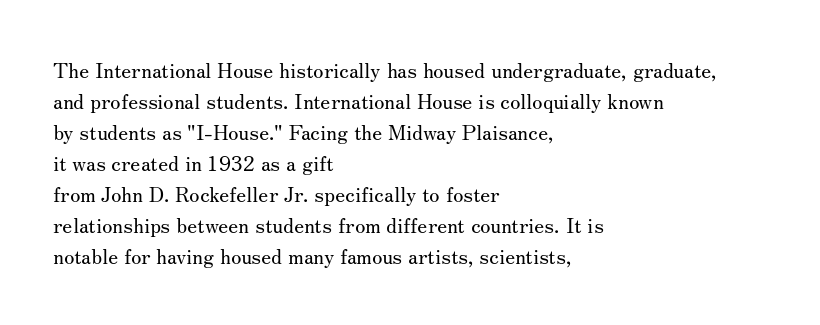
No chunkiness to these letters — they're not bold. The area under the type is left untouched. This rendering uses left alignment, leaving the right contour irregular. The font's upright variant was chosen for this text. Compared with typical body copy, the letter spacing here is the same.
